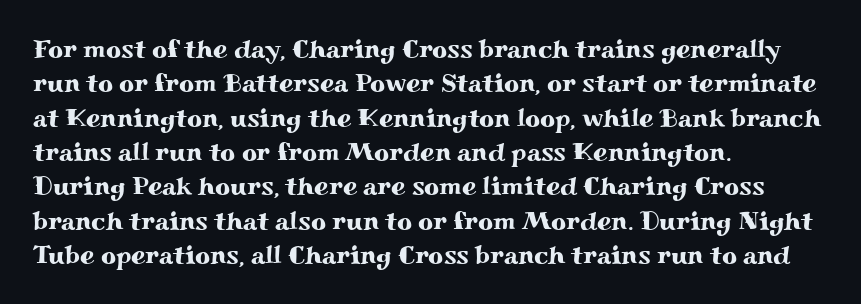
The image shows 26 px text type, upright; set left-aligned, normal line spacing (1.32x), normal letter spacing, not underlined.
